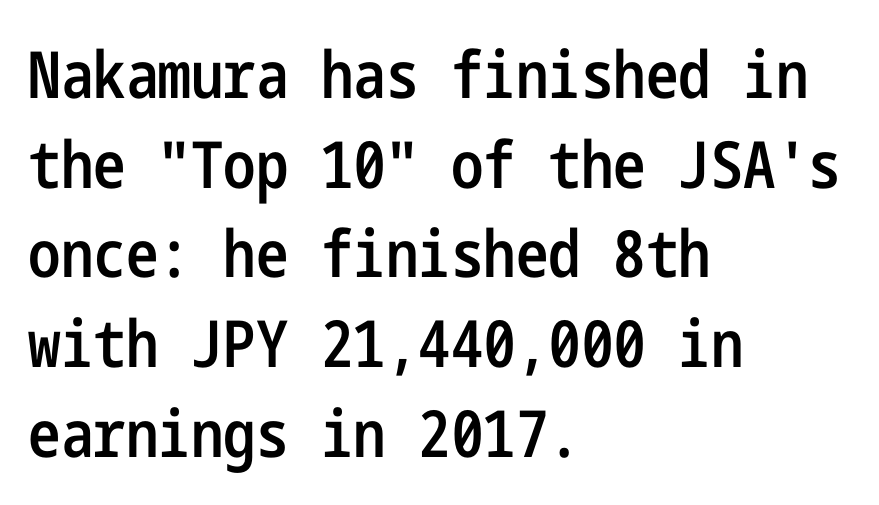
The image shows 65 px semibold, condensed sans-serif type, upright; set left-aligned, normal line spacing (1.38x), normal letter spacing, not underlined; low stroke contrast and a medium x-height.
